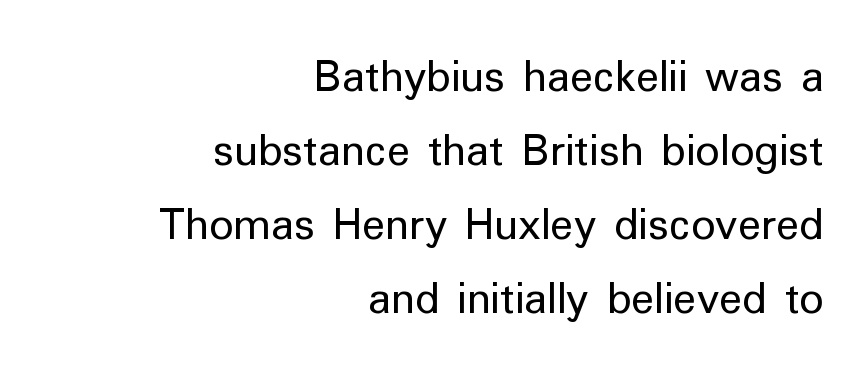
The image shows 48 px regular-weight sans-serif type, upright; set right-aligned, normal line spacing (1.54x), normal letter spacing, not underlined; low stroke contrast and a medium x-height.
